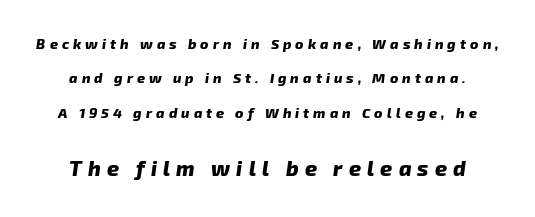
The space between consecutive lines is lavish. The designer gave the closing block more size than the opening block. How heavy is the stroke? Heavy — this is a bold. Loose tracking; the words dissolve into strings of separated letters. Lines of text with bare space underneath. Slant detected: the letters are inclined.
